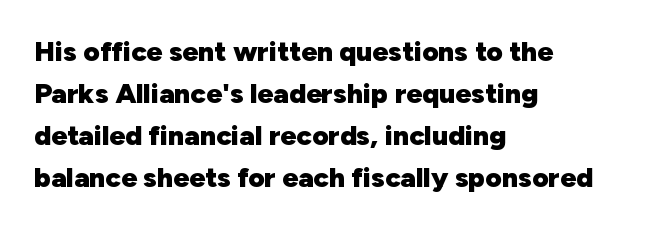
The image shows 28 px heavy sans-serif type, upright; set left-aligned, normal line spacing (1.5x), normal letter spacing, not underlined; low stroke contrast and a medium x-height.
